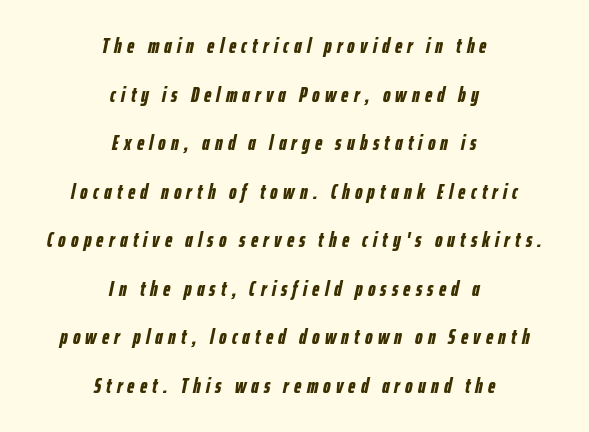
{"italic": "yes", "lean": "right", "slant_degrees": 12, "bold": "yes", "underline": "no", "align": "center", "line_spacing": "loose", "line_spacing_ratio": 2.31, "letter_spacing": "wide", "letter_spacing_em": 0.25, "glyph_px": 21}
